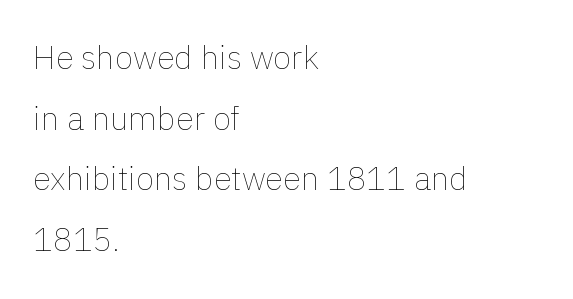
The image shows 33 px thin type, upright; set left-aligned, line spacing 1.84x, normal letter spacing, not underlined; low stroke contrast and a medium x-height.
